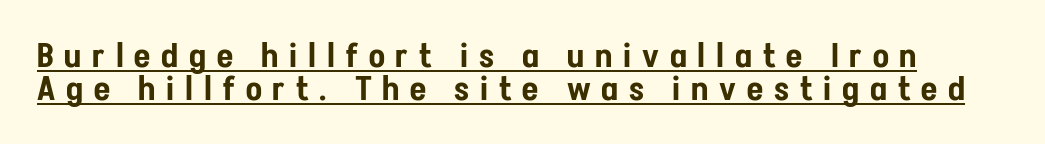
The image shows 33 px condensed sans-serif type, upright; set tight line spacing (1.0x), unusually wide letter spacing (+0.33 em), underlined; low stroke contrast and a medium x-height.
